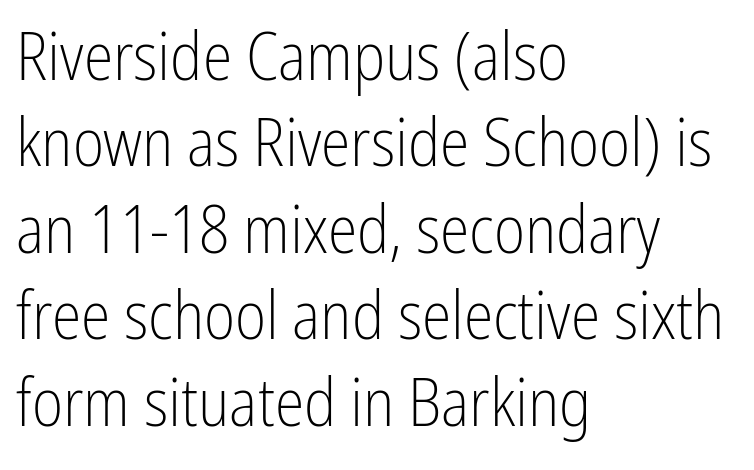
The image shows 67 px light, condensed sans-serif type, upright; set left-aligned, normal line spacing (1.29x), normal letter spacing, not underlined; low stroke contrast and a medium x-height.
